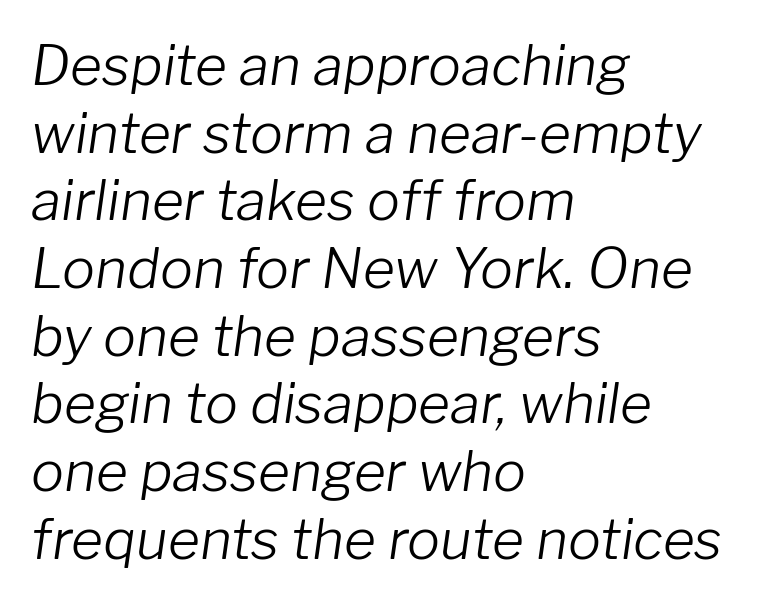
Spacing verdict: proportional, widths tailored to each character. A bare baseline throughout the passage. Stem width sits at or under what a default text font uses. Slanted lettering throughout. The ragged edge is on the right, which tells us the setting is flush left.
